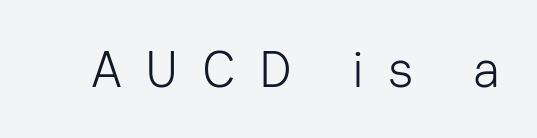
Here the designer chose a conventional face with non-uniform glyph widths. Rule under the text: the space is simply empty. The characters are drawn with everyday or finer stroke widths. Regarding serifs, this sample does without them. Every stem runs plumb, perpendicular to the baseline. The face used here is rendered with a markedly widened letterfit.
